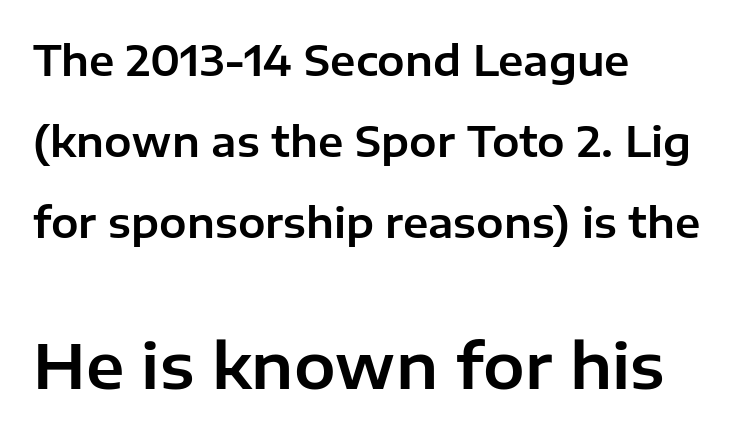
Q: Is the text italic (slanted)? A: No, it is upright.
Q: Is the typeface a serif or a sans-serif typeface? A: Sans-serif.
Q: Is the text underlined? A: No.
Q: How is the paragraph aligned? A: Left-aligned.
Q: Is the spacing between letters normal or unusually wide? A: Normal.
Q: Is the spacing between lines tight, normal or loose? A: Loose.
Q: Which block of text is set in a larger size, the first (top) or the second (bottom)? A: The second (bottom) one.
Q: Width (condensed, normal, or wide)? A: Normal.
Q: Stroke contrast? A: Low.
Q: x-height? A: Medium.
Q: Monospaced? A: No.
